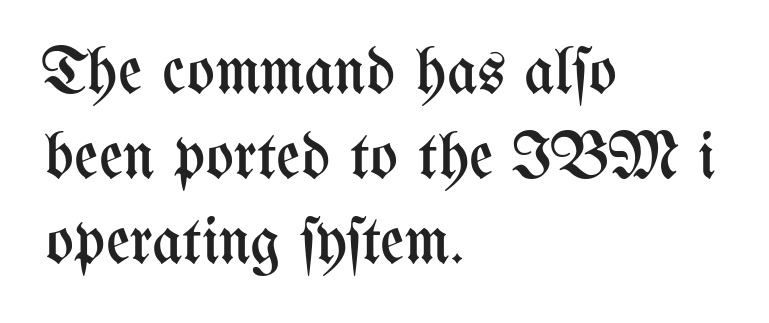
Unlike italic type, these characters show no tilt at all. Stroke thickness stays within the range of a standard reading face or lighter. The compositor pushed each line to the left boundary. A clean baseline with only descenders dipping below it. This rendering leaves character spacing at its baseline value.
